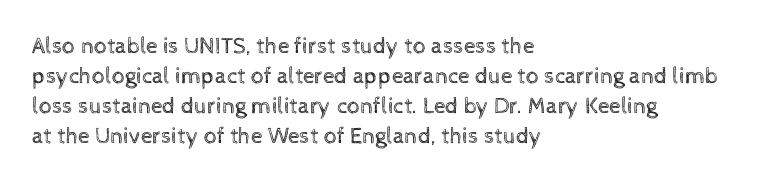
Q: Is the text bold? A: No.
Q: Is the text italic (slanted)? A: No, it is upright.
Q: Is the text underlined? A: No.
Q: How is the paragraph aligned? A: Left-aligned.
Q: Is the spacing between letters normal or unusually wide? A: Normal.
Q: Is the spacing between lines tight, normal or loose? A: Normal.
